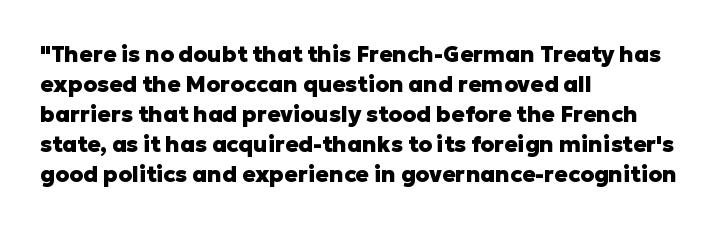
Q: Is the text bold? A: Yes.
Q: Is the text italic (slanted)? A: No, it is upright.
Q: Is the text underlined? A: No.
Q: How is the paragraph aligned? A: Left-aligned.
Q: Is the spacing between letters normal or unusually wide? A: Normal.
Q: Is the spacing between lines tight, normal or loose? A: Normal.
